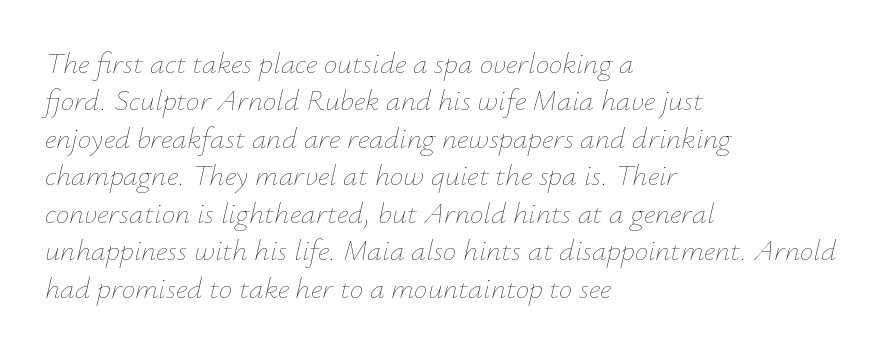
The image shows 30 px thin type, italic (leaning right); set left-aligned, normal line spacing (1.25x), normal letter spacing, not underlined; low stroke contrast and a small x-height.
